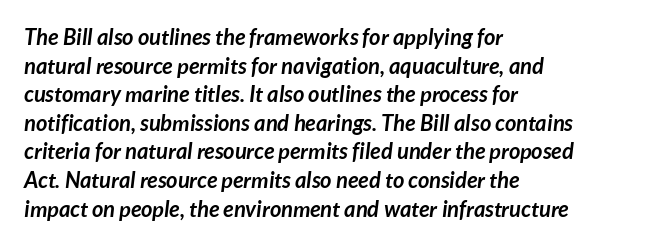
Q: Is the text bold? A: Yes.
Q: Is the text underlined? A: No.
Q: How is the paragraph aligned? A: Left-aligned.
Q: Is the spacing between letters normal or unusually wide? A: Normal.
Q: Is the spacing between lines tight, normal or loose? A: Normal.
